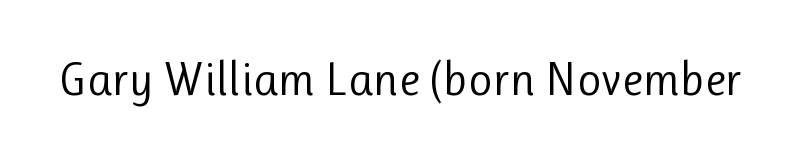
Q: Is the text bold? A: No.
Q: Is the text italic (slanted)? A: No, it is upright.
Q: Is the typeface a serif or a sans-serif typeface? A: Sans-serif.
Q: Is the text underlined? A: No.
Q: Is the spacing between letters normal or unusually wide? A: Normal.
Q: Width (condensed, normal, or wide)? A: Normal.
Q: Stroke contrast? A: Low.
Q: x-height? A: Medium.
Q: Monospaced? A: No.
